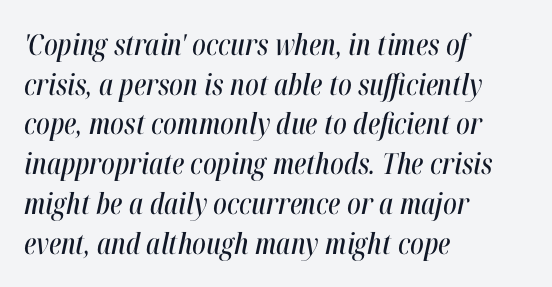
Q: Is the text italic (slanted)? A: Yes, it leans right by about 12 degrees.
Q: Is the text underlined? A: No.
Q: How is the paragraph aligned? A: Left-aligned.
Q: Is the spacing between letters normal or unusually wide? A: Normal.
Q: Is the spacing between lines tight, normal or loose? A: Normal.
Q: Width (condensed, normal, or wide)? A: Condensed.
Q: Stroke contrast? A: High.
Q: x-height? A: Medium.
Q: Monospaced? A: No.
